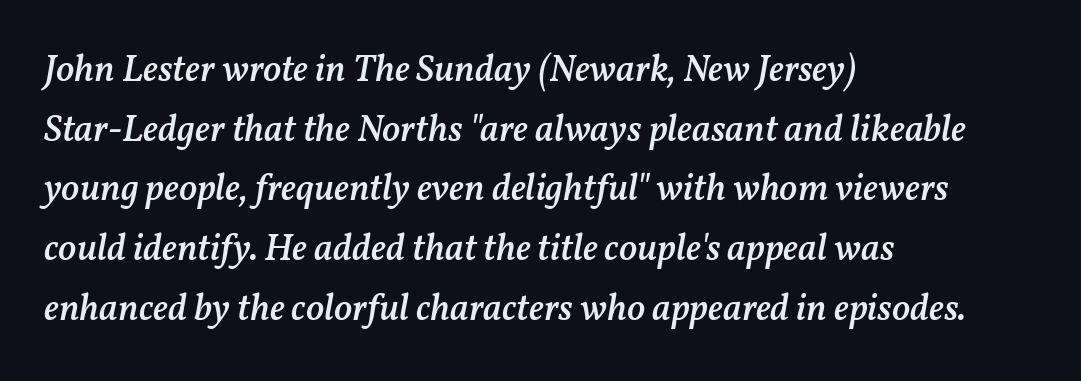
The image shows 38 px semibold type, italic (leaning right); set left-aligned, normal line spacing (1.57x), normal letter spacing, not underlined; medium stroke contrast and a medium x-height.
